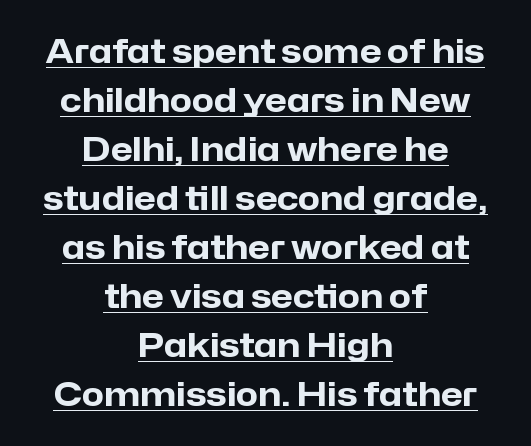
Q: Is the text bold? A: Yes.
Q: Is the text italic (slanted)? A: No, it is upright.
Q: Is the typeface a serif or a sans-serif typeface? A: Sans-serif.
Q: Is the text underlined? A: Yes.
Q: How is the paragraph aligned? A: Centered.
Q: Is the spacing between letters normal or unusually wide? A: Normal.
Q: Is the spacing between lines tight, normal or loose? A: Normal.
Q: Width (condensed, normal, or wide)? A: Normal.
Q: Stroke contrast? A: Low.
Q: x-height? A: Medium.
Q: Monospaced? A: No.
